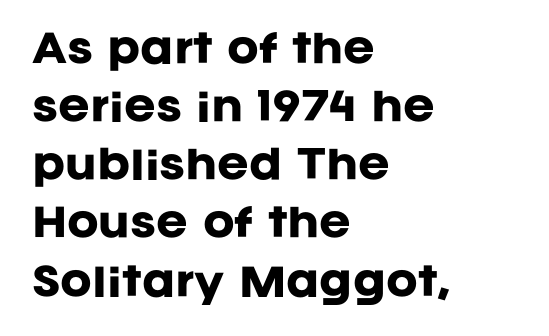
Character widths vary here, with narrow letters taking less room than wide ones. If you drew a ruler down the left edge, every line would touch it. The string is rendered with underlining switched off. Notice how descenders clear the ascenders below comfortably — that's standard leading.
